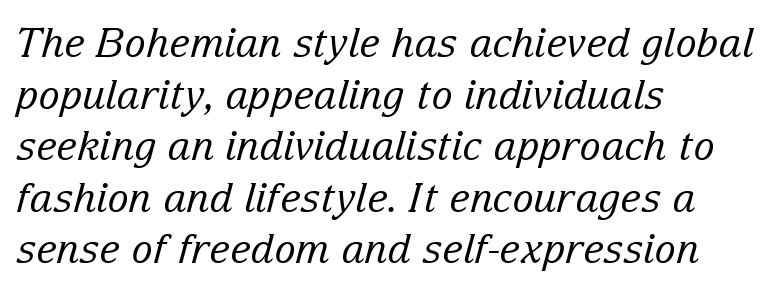
Q: Is the text bold? A: No.
Q: Is the text italic (slanted)? A: Yes, it leans right by about 15 degrees.
Q: Is the typeface a serif or a sans-serif typeface? A: Serif.
Q: Is the text underlined? A: No.
Q: How is the paragraph aligned? A: Left-aligned.
Q: Is the spacing between letters normal or unusually wide? A: Normal.
Q: Is the spacing between lines tight, normal or loose? A: Normal.
Q: Width (condensed, normal, or wide)? A: Normal.
Q: Stroke contrast? A: Low.
Q: x-height? A: Medium.
Q: Monospaced? A: No.
